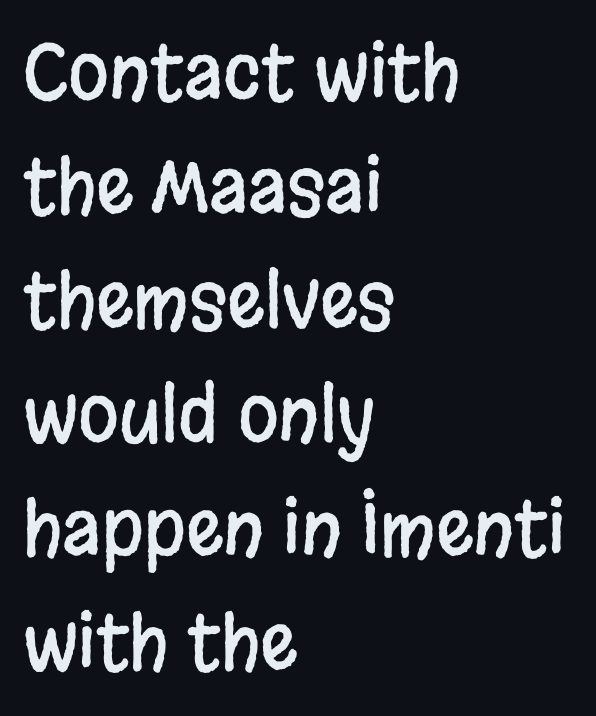
The image shows 74 px condensed sans-serif type, upright; set left-aligned, normal line spacing (1.54x), normal letter spacing, not underlined; low stroke contrast and a large x-height.
